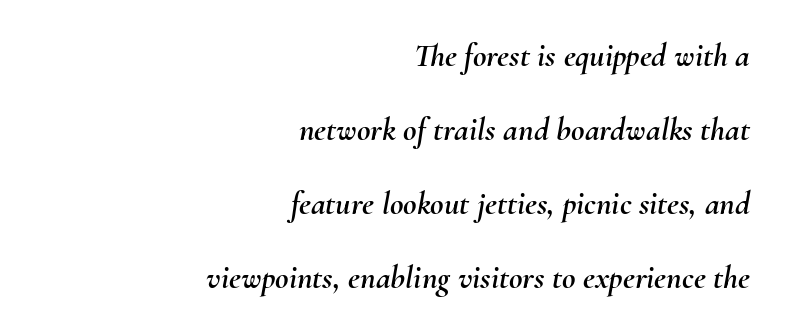
The space beneath each line is pristine and unruled. Reading down the block, your eye finds every line finishing at a fixed right position. The rendering uses a large line-height, opening up the rows. This is oblique type, the kind used for emphasis or titles. Nothing unusual about the tracking: characters are spaced as the font intends.
